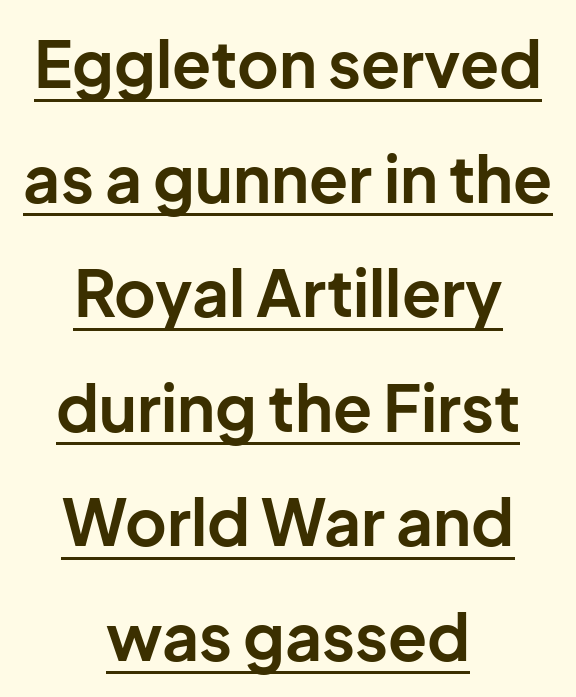
{"serif": "no", "italic": "no", "bold": "yes", "weight": "bold", "width": "normal", "stroke_contrast": "low", "x_height": "medium", "monospaced": "no", "underline": "yes", "align": "center", "line_spacing_ratio": 1.79, "letter_spacing": "normal", "letter_spacing_em": 0.0, "glyph_px": 64}
